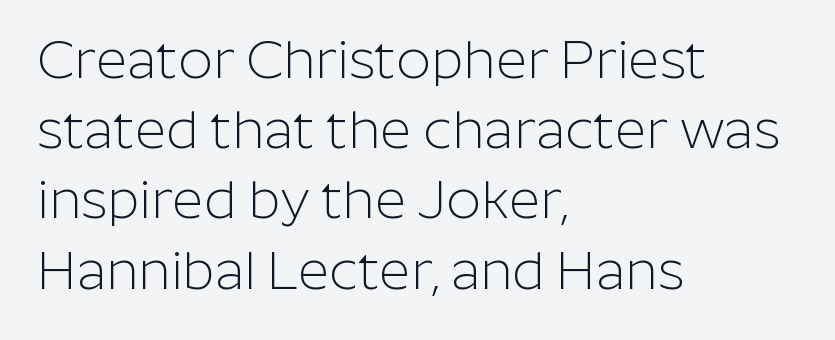
The image shows 54 px light sans-serif type, upright; set left-aligned, normal line spacing (1.3x), normal letter spacing, not underlined; low stroke contrast and a medium x-height.
